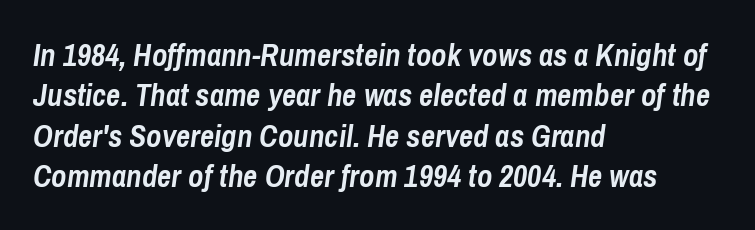
Is this a fixed-width face? No — the glyphs have proportional, varying widths. The typesetter chose a ragged-right arrangement here. Underline: absent. Nobody touched the tracking dial on this one. This is oblique type, the kind used for emphasis or titles. The rendering uses a bold face; every stroke is thick and dark.
